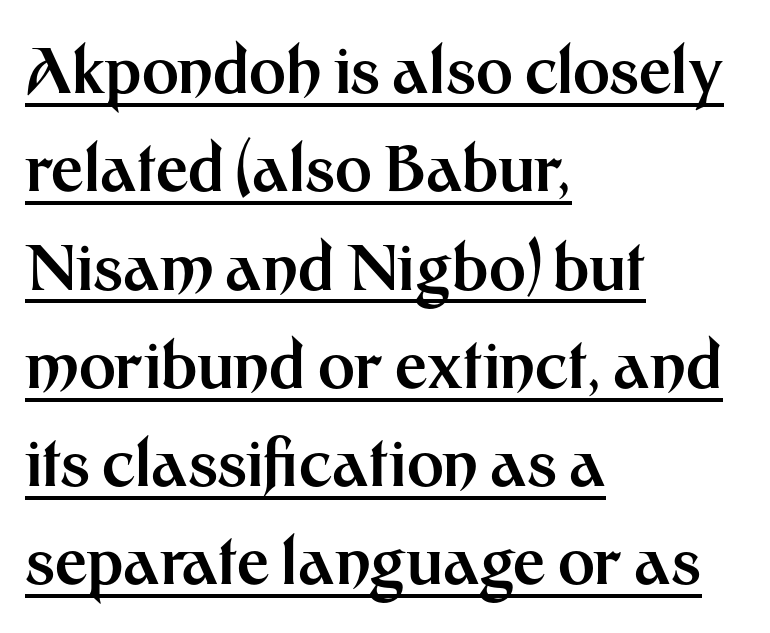
Q: Is the text bold? A: Yes.
Q: Is the text italic (slanted)? A: No, it is upright.
Q: Is the typeface a serif or a sans-serif typeface? A: Sans-serif.
Q: Is the text underlined? A: Yes.
Q: How is the paragraph aligned? A: Left-aligned.
Q: Is the spacing between letters normal or unusually wide? A: Normal.
Q: Is the spacing between lines tight, normal or loose? A: Normal.
Q: Width (condensed, normal, or wide)? A: Normal.
Q: Stroke contrast? A: Medium.
Q: x-height? A: Medium.
Q: Monospaced? A: No.
